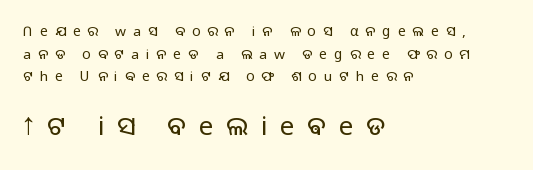
Q: Is the text bold? A: No.
Q: Is the text italic (slanted)? A: No, it is upright.
Q: Is the text underlined? A: No.
Q: How is the paragraph aligned? A: Left-aligned.
Q: Is the spacing between letters normal or unusually wide? A: Unusually wide.
Q: Is the spacing between lines tight, normal or loose? A: Normal.
Q: Which block of text is set in a larger size, the first (top) or the second (bottom)? A: The second (bottom) one.
